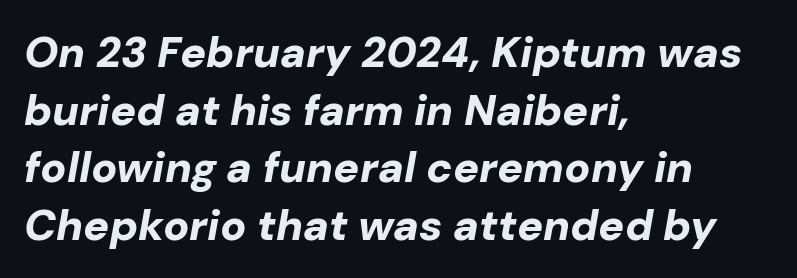
Designer's note — italics engaged. The ragged edge is on the right, which tells us the setting is flush left. Has an underline been added? It has not. Whoever set this chose a conventional vertical rhythm. The rendering keeps characters at their native spacing. In terms of weight, the rendering is a true, heavy bold.
